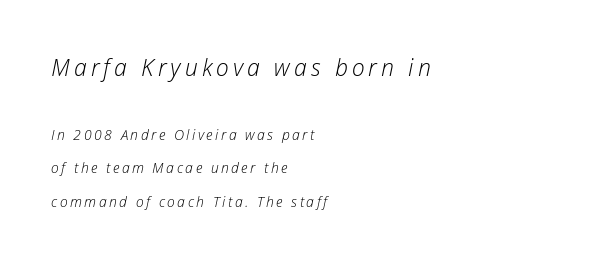
Teacher's note: observe the even left margin — that is flush-left alignment. The block of text is sparse from top to bottom, with ample space between rows. Each row of text sits above clean, open space. Typesetter's note — upper block bumped up in size, lower block left smaller. On a weight scale, this lands at 450 or below. The letters are slanted; this is an italic face.
